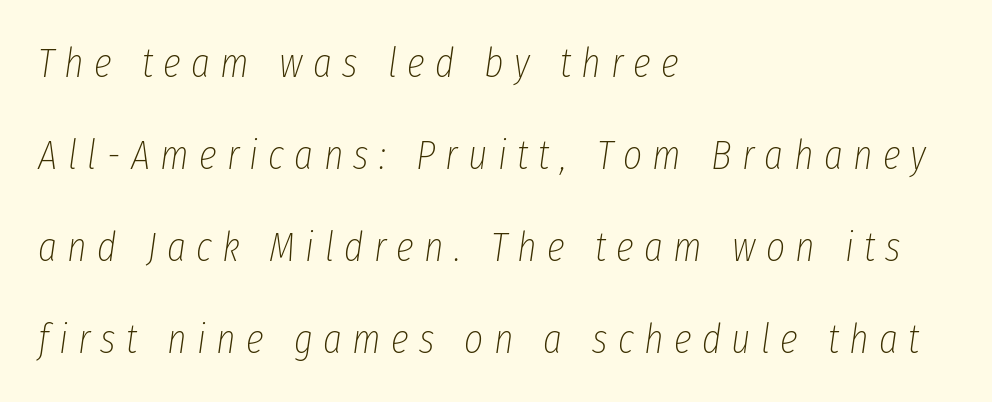
The image shows 41 px thin, condensed type, italic (leaning right); set left-aligned, loose line spacing (2.24x), unusually wide letter spacing (+0.25 em), not underlined; low stroke contrast and a medium x-height.
